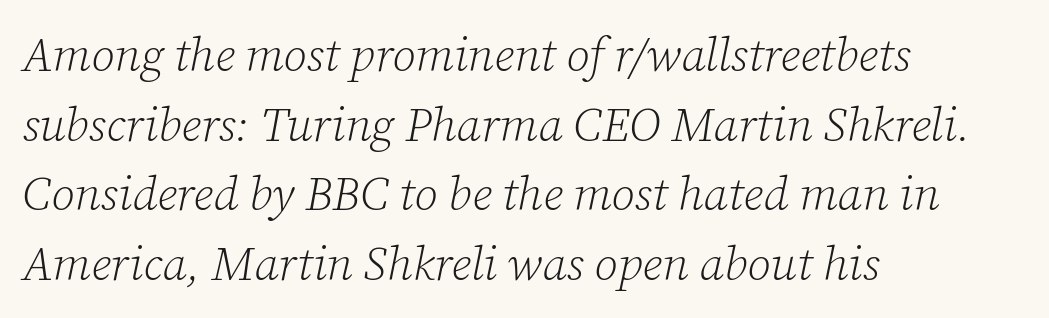
{"serif": "yes", "italic": "yes", "lean": "right", "slant_degrees": 12, "bold": "no", "weight": "light", "width": "normal", "stroke_contrast": "low", "x_height": "medium", "monospaced": "no", "underline": "no", "align": "left", "line_spacing": "normal", "line_spacing_ratio": 1.48, "letter_spacing": "normal", "letter_spacing_em": 0.0, "glyph_px": 47}
